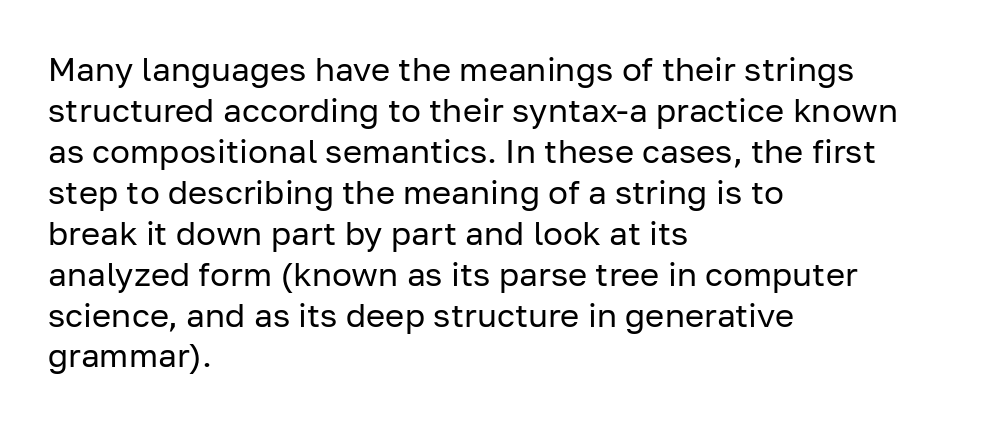
{"serif": "no", "italic": "no", "bold": "no", "weight": "regular", "width": "normal", "stroke_contrast": "low", "x_height": "medium", "monospaced": "no", "underline": "no", "align": "left", "line_spacing_ratio": 1.24, "letter_spacing": "normal", "letter_spacing_em": 0.0, "glyph_px": 33}
